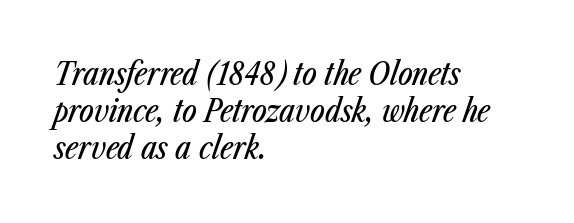
Rule under the text: the space is simply empty. A typesetter would mark this as italic. The passage shown is typed in a proportional face where columns would drift. The text block is weighted toward the left margin, trailing off unevenly rightward. Nobody touched the tracking dial on this one.
